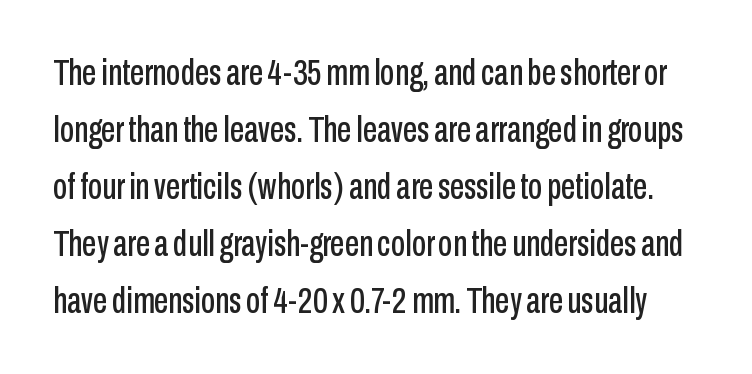
{"serif": "no", "italic": "no", "width": "condensed", "stroke_contrast": "low", "x_height": "medium", "monospaced": "no", "underline": "no", "line_spacing": "normal", "line_spacing_ratio": 1.58, "letter_spacing": "normal", "letter_spacing_em": 0.0, "glyph_px": 36}
